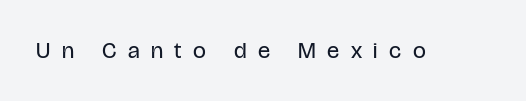
The image shows 23 px text type, upright; set unusually wide letter spacing (+0.5 em), not underlined.
